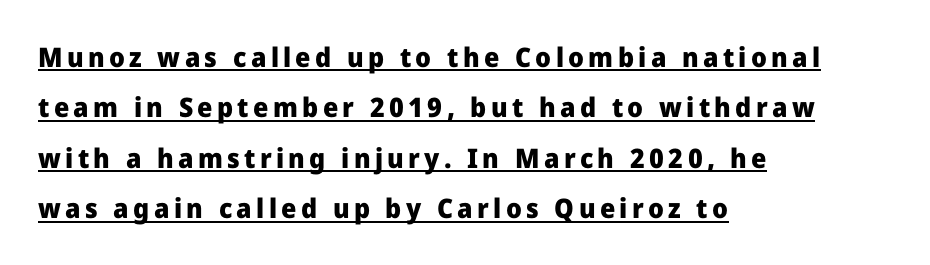
{"italic": "no", "bold": "yes", "underline": "yes", "align": "left", "line_spacing_ratio": 1.87, "glyph_px": 27}
